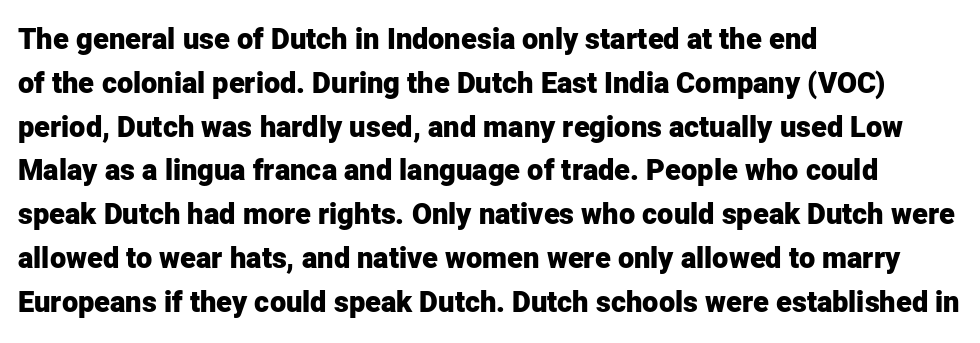
Nobody drew a line under any word here. Nothing sits at the stroke ends, so this counts as sans-serif. Typographic density is high because the face is bold. The letters advance in unequal steps, a hallmark of proportional type. The line texture is even and compact thanks to regular tracking.
